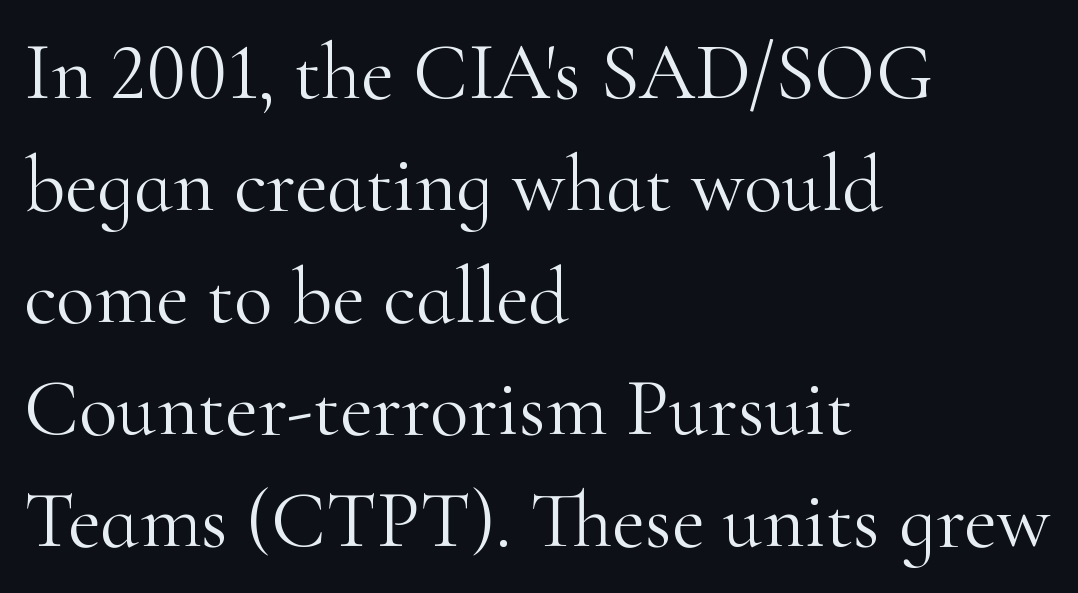
Q: Is the text bold? A: No.
Q: Is the text italic (slanted)? A: No, it is upright.
Q: Is the typeface a serif or a sans-serif typeface? A: Serif.
Q: Is the text underlined? A: No.
Q: How is the paragraph aligned? A: Left-aligned.
Q: Is the spacing between letters normal or unusually wide? A: Normal.
Q: Is the spacing between lines tight, normal or loose? A: Normal.
Q: Width (condensed, normal, or wide)? A: Normal.
Q: Stroke contrast? A: High.
Q: x-height? A: Small.
Q: Monospaced? A: No.
